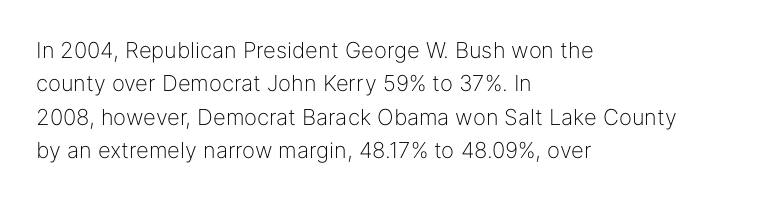
Summary of vertical rhythm: regular, with standard interline spacing. No extra ink here — the face is not bold. Quick note: not italic, upright. Horizontal alignment here is leftward, the default for most running prose.
